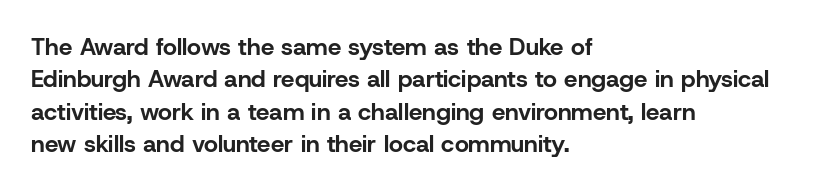
{"italic": "no", "bold": "yes", "underline": "no", "align": "left", "line_spacing": "normal", "line_spacing_ratio": 1.35, "letter_spacing": "normal", "letter_spacing_em": 0.0, "glyph_px": 24}
